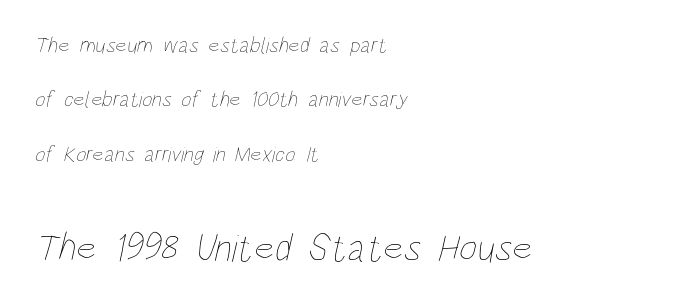
{"bold": "no", "weight": "thin", "width": "condensed", "stroke_contrast": "low", "x_height": "large", "monospaced": "no", "underline": "no", "align": "left", "line_spacing": "loose", "line_spacing_ratio": 2.47, "letter_spacing": "normal", "letter_spacing_em": 0.0, "larger_block": "second", "size_ratio": 1.77, "glyph_px": 39}
